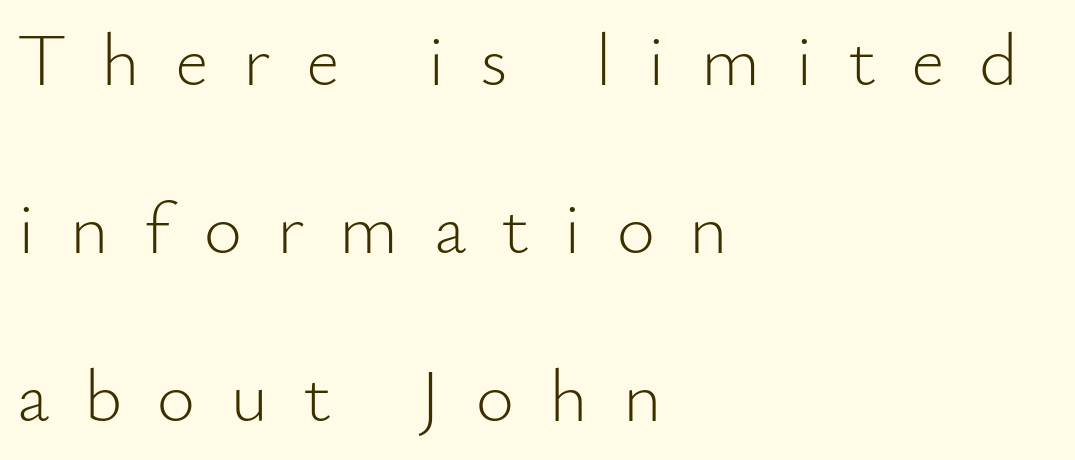
Q: Is the text bold? A: No.
Q: Is the text italic (slanted)? A: No, it is upright.
Q: Is the typeface a serif or a sans-serif typeface? A: Sans-serif.
Q: Is the text underlined? A: No.
Q: How is the paragraph aligned? A: Left-aligned.
Q: Is the spacing between letters normal or unusually wide? A: Unusually wide.
Q: Is the spacing between lines tight, normal or loose? A: Loose.
Q: Width (condensed, normal, or wide)? A: Normal.
Q: Stroke contrast? A: Low.
Q: x-height? A: Small.
Q: Monospaced? A: No.
